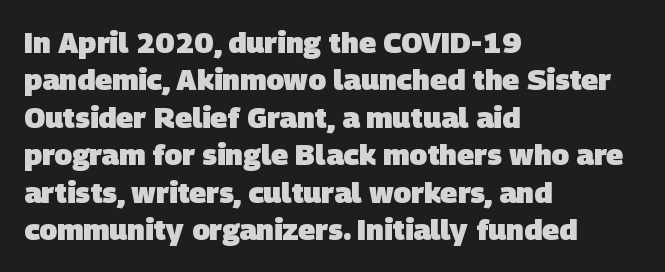
Q: Is the text bold? A: Yes.
Q: Is the typeface a serif or a sans-serif typeface? A: Sans-serif.
Q: Is the text underlined? A: No.
Q: How is the paragraph aligned? A: Left-aligned.
Q: Is the spacing between letters normal or unusually wide? A: Normal.
Q: Is the spacing between lines tight, normal or loose? A: Normal.
Q: Width (condensed, normal, or wide)? A: Normal.
Q: Stroke contrast? A: Low.
Q: x-height? A: Large.
Q: Monospaced? A: No.
